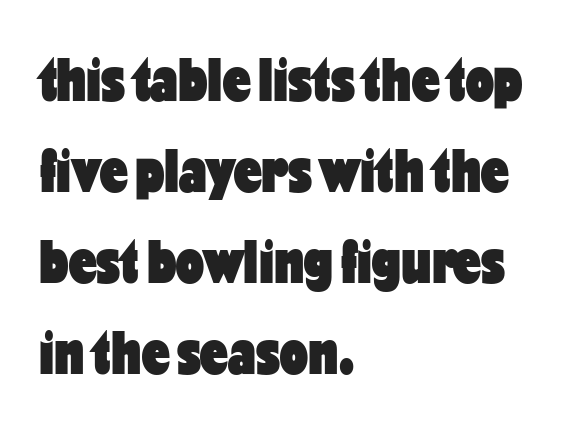
{"serif": "no", "italic": "no", "bold": "yes", "weight": "heavy", "width": "condensed", "stroke_contrast": "low", "x_height": "medium", "monospaced": "no", "underline": "no", "align": "left", "line_spacing": "normal", "line_spacing_ratio": 1.47, "letter_spacing": "normal", "letter_spacing_em": 0.0, "glyph_px": 62}
